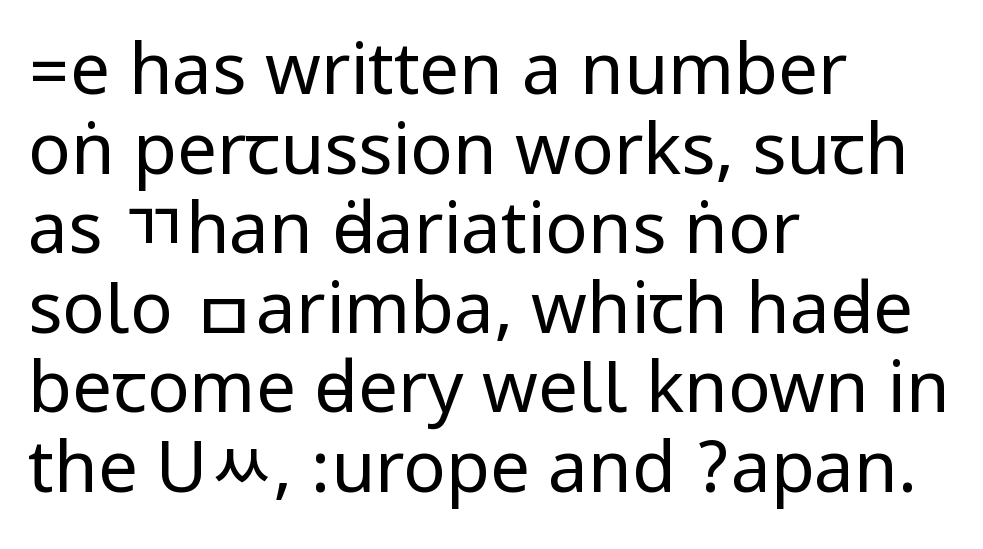
The image shows 71 px regular-weight, condensed sans-serif type, upright; set left-aligned, tight line spacing (1.12x), normal letter spacing, not underlined; low stroke contrast.
